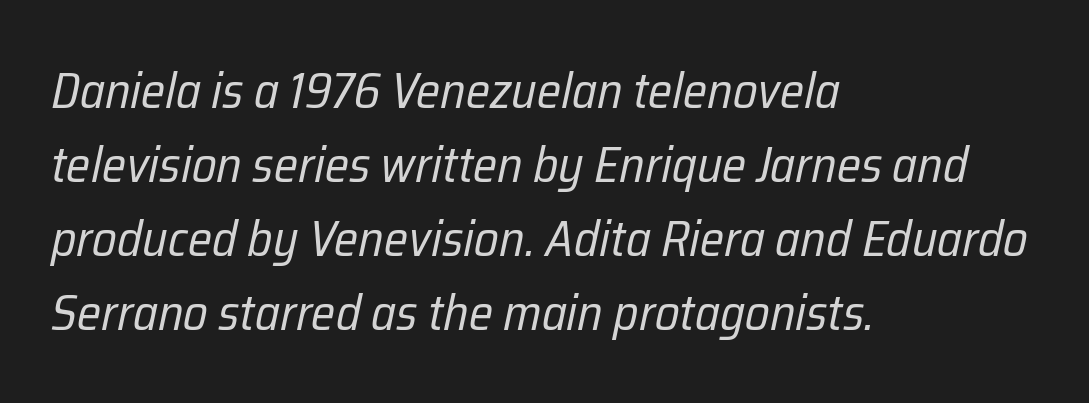
{"italic": "yes", "lean": "right", "slant_degrees": 12, "bold": "no", "weight": "regular", "width": "condensed", "stroke_contrast": "low", "x_height": "medium", "monospaced": "no", "underline": "no", "align": "left", "line_spacing": "normal", "line_spacing_ratio": 1.48, "letter_spacing": "normal", "letter_spacing_em": 0.0, "glyph_px": 50}
